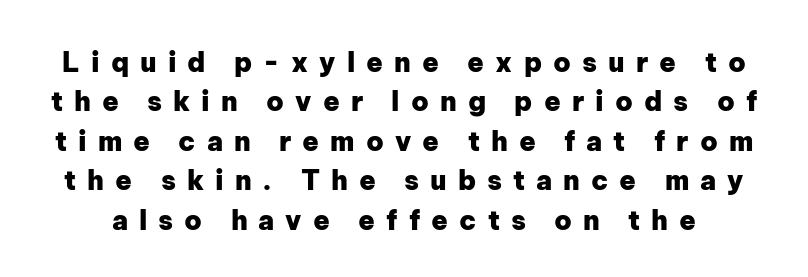
Q: Is the text bold? A: Yes.
Q: Is the text italic (slanted)? A: No, it is upright.
Q: Is the text underlined? A: No.
Q: Is the spacing between letters normal or unusually wide? A: Unusually wide.
Q: Is the spacing between lines tight, normal or loose? A: Normal.
